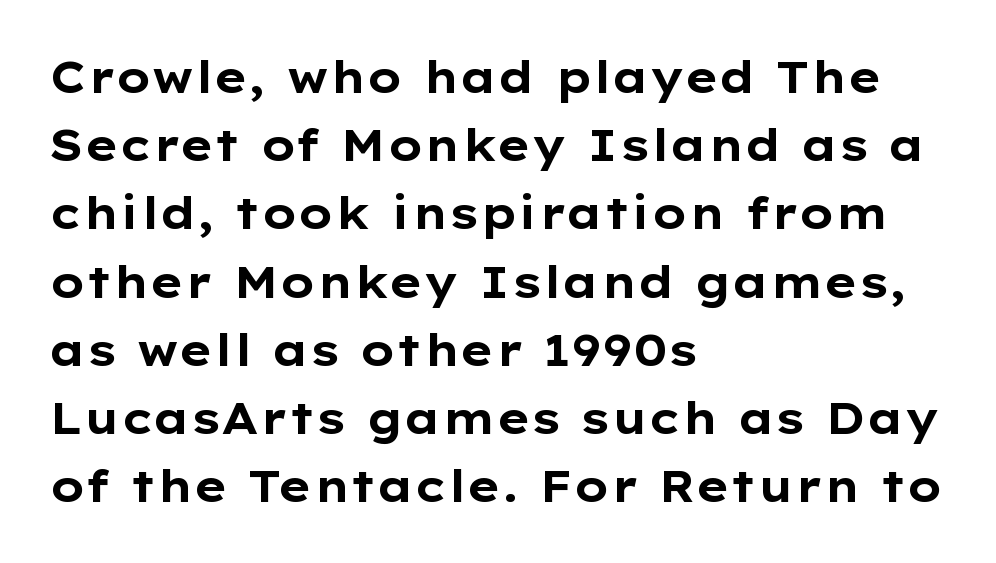
{"serif": "no", "italic": "no", "bold": "yes", "weight": "bold", "width": "wide", "stroke_contrast": "low", "x_height": "medium", "monospaced": "no", "underline": "no", "align": "left", "line_spacing": "normal", "line_spacing_ratio": 1.55, "letter_spacing": "normal", "letter_spacing_em": 0.0, "glyph_px": 44}
